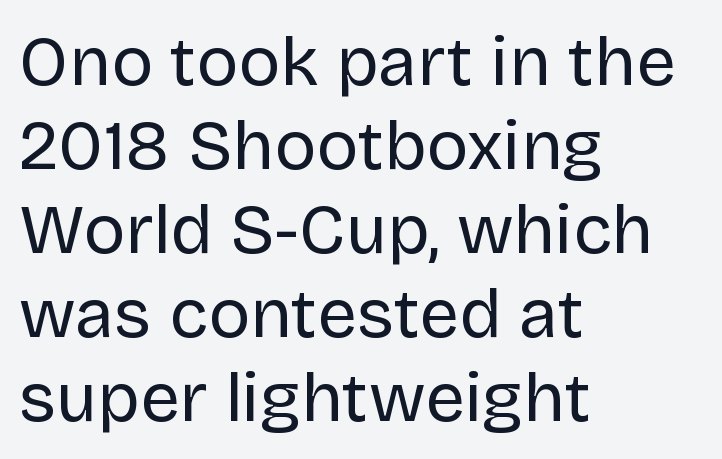
On a weight scale, this lands at 450 or below. Caption: multi-line text, flush left, ragged right. Are there feet on the stems? There aren't — it's a sans. The lettering stays uniformly vertical, giving the passage a roman look. This sample has the flowing, uneven cadence of proportional lettering. Beneath every word, the page is bare.
